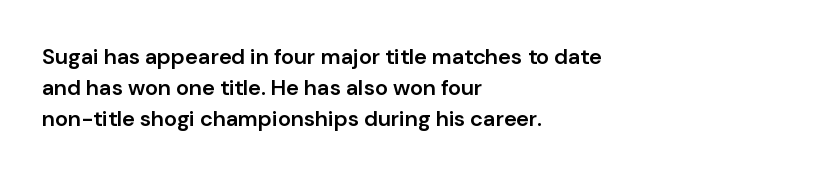
The image shows 22 px text type, upright; set left-aligned, normal line spacing (1.4x), normal letter spacing, not underlined.
